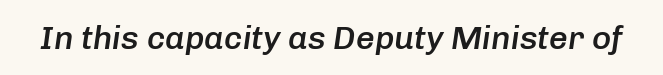
The image shows 33 px semibold type, italic (leaning right); set normal letter spacing, not underlined; low stroke contrast and a medium x-height.
